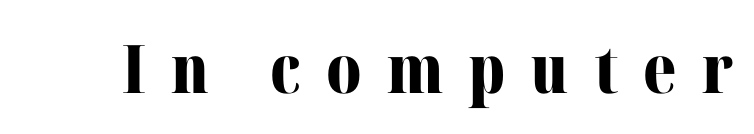
The strip under each line holds only bare page. A typesetter would call this proportional, since set widths differ per character. Caption: bold face, heavy strokes. Small tapered or slab feet sit at the stroke ends, so this counts as serif. Display-style spreading of the glyphs; the letterfit is very open.
